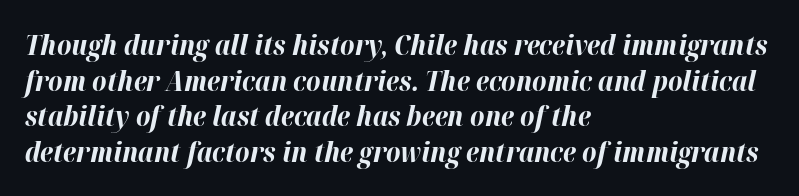
Q: Is the text bold? A: Yes.
Q: Is the text italic (slanted)? A: Yes, it leans right by about 12 degrees.
Q: Is the text underlined? A: No.
Q: How is the paragraph aligned? A: Left-aligned.
Q: Is the spacing between letters normal or unusually wide? A: Normal.
Q: Is the spacing between lines tight, normal or loose? A: Normal.
Q: Width (condensed, normal, or wide)? A: Normal.
Q: Stroke contrast? A: High.
Q: x-height? A: Medium.
Q: Monospaced? A: No.
